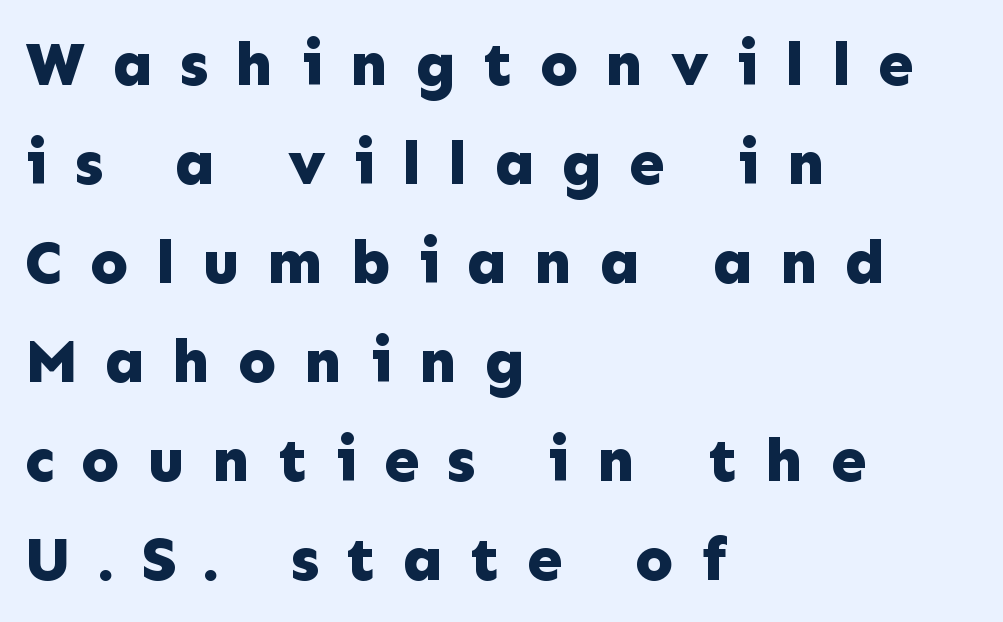
Q: Is the text bold? A: Yes.
Q: Is the text italic (slanted)? A: No, it is upright.
Q: Is the typeface a serif or a sans-serif typeface? A: Sans-serif.
Q: Is the text underlined? A: No.
Q: How is the paragraph aligned? A: Left-aligned.
Q: Is the spacing between letters normal or unusually wide? A: Unusually wide.
Q: Is the spacing between lines tight, normal or loose? A: Normal.
Q: Width (condensed, normal, or wide)? A: Normal.
Q: Stroke contrast? A: Low.
Q: x-height? A: Medium.
Q: Monospaced? A: No.
